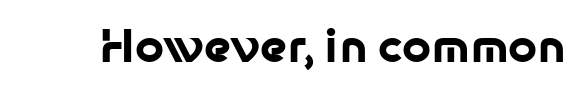
Q: Is the text bold? A: Yes.
Q: Is the text italic (slanted)? A: No, it is upright.
Q: Is the typeface a serif or a sans-serif typeface? A: Sans-serif.
Q: Is the text underlined? A: No.
Q: Is the spacing between letters normal or unusually wide? A: Normal.
Q: Width (condensed, normal, or wide)? A: Normal.
Q: Stroke contrast? A: Low.
Q: x-height? A: Medium.
Q: Monospaced? A: No.
